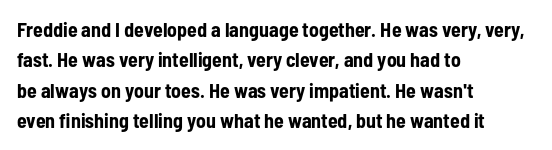
Q: Is the text bold? A: Yes.
Q: Is the text italic (slanted)? A: No, it is upright.
Q: Is the text underlined? A: No.
Q: How is the paragraph aligned? A: Left-aligned.
Q: Is the spacing between letters normal or unusually wide? A: Normal.
Q: Is the spacing between lines tight, normal or loose? A: Normal.
